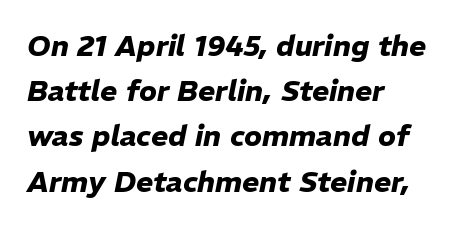
Horizontal alignment here is leftward, the default for most running prose. The passage shown is emphatically bold. Inter-character spacing is left at the font's built-in metrics. Honestly, the row spacing looks completely unremarkable.
